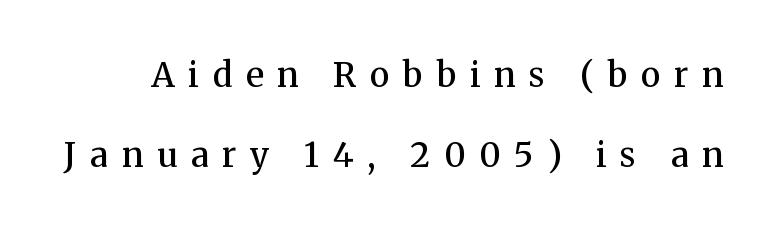
{"serif": "yes", "italic": "no", "bold": "semi", "weight": "semibold", "width": "normal", "stroke_contrast": "medium", "x_height": "medium", "monospaced": "no", "underline": "no", "line_spacing": "loose", "line_spacing_ratio": 2.35, "letter_spacing": "wide", "letter_spacing_em": 0.4, "glyph_px": 34}
